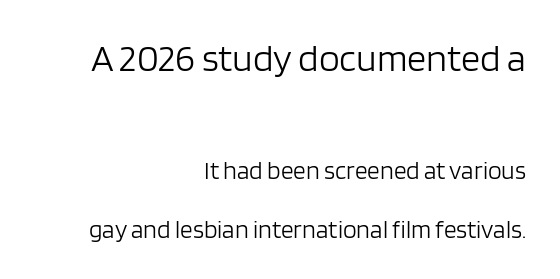
Q: Is the text bold? A: No.
Q: Is the text italic (slanted)? A: No, it is upright.
Q: Is the typeface a serif or a sans-serif typeface? A: Sans-serif.
Q: Is the text underlined? A: No.
Q: How is the paragraph aligned? A: Right-aligned.
Q: Is the spacing between letters normal or unusually wide? A: Normal.
Q: Is the spacing between lines tight, normal or loose? A: Loose.
Q: Which block of text is set in a larger size, the first (top) or the second (bottom)? A: The first (top) one.
Q: Width (condensed, normal, or wide)? A: Normal.
Q: Stroke contrast? A: Low.
Q: x-height? A: Large.
Q: Monospaced? A: No.
